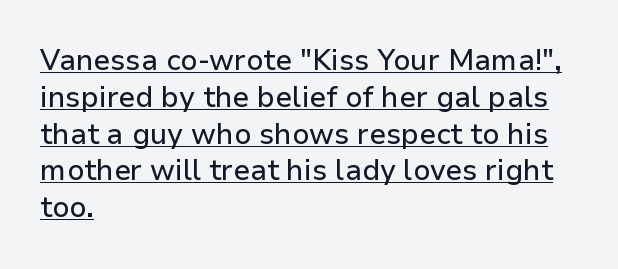
The image shows 29 px sans-serif type, upright; set left-aligned, normal line spacing (1.27x), normal letter spacing, underlined; low stroke contrast and a medium x-height.
